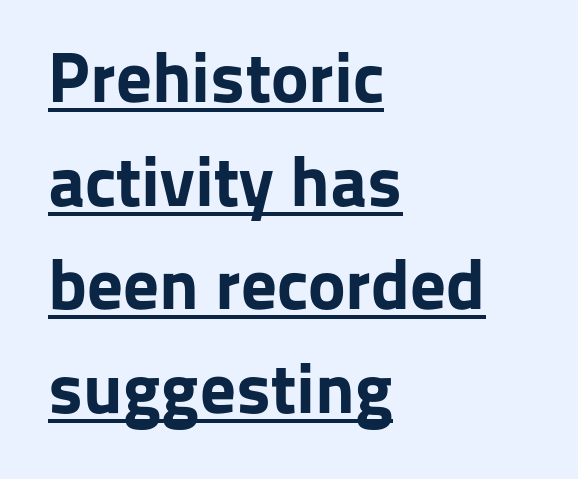
This sample uses an upright cut, with every glyph sitting square on the baseline. Caption: lettering with a line underneath. Is this a sans? Yes — the strokes have no serifs. The passage shown is typed in a proportional face where columns would drift. Typesetter's note: full bold, strokes at maximum text heaviness.
